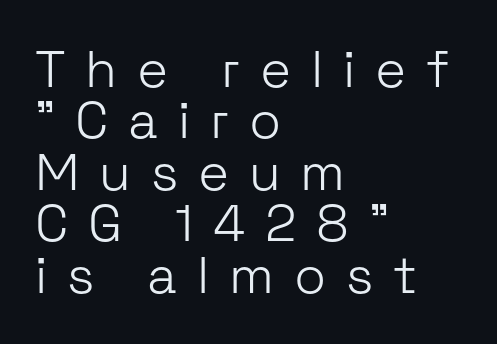
The image shows 52 px light sans-serif type, upright; set left-aligned, tight line spacing (0.99x), unusually wide letter spacing (+0.38 em), not underlined; low stroke contrast and a medium x-height.
